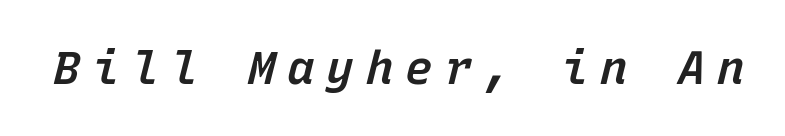
Look at the stroke-to-counter ratio: somewhat heavy, a semibold. Slanted lettering throughout. The baseline area is clear. Honestly, the letter spacing is so wide it's the main thing you notice.
